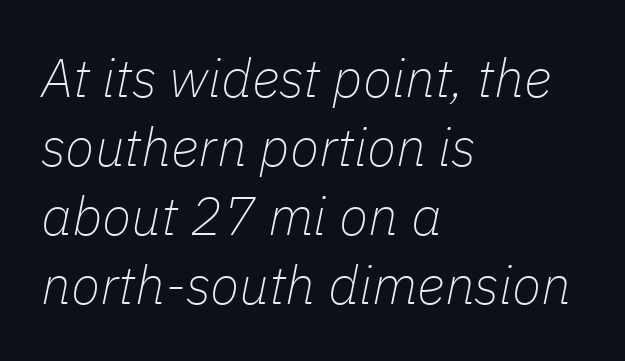
The image shows 54 px thin type, italic (leaning right); set left-aligned, normal line spacing (1.28x), normal letter spacing, not underlined; low stroke contrast and a medium x-height.
